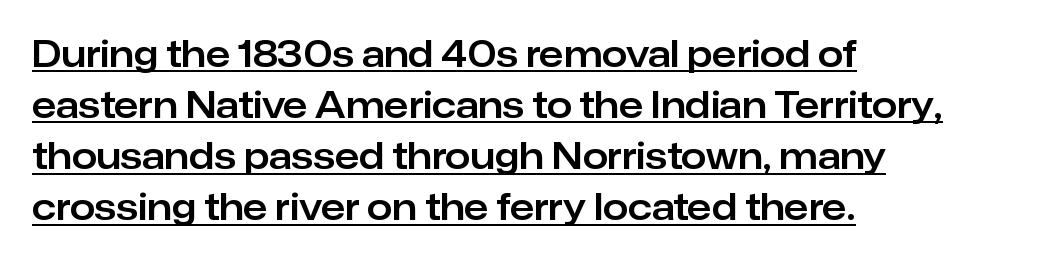
The image shows 36 px sans-serif type, upright; set left-aligned, normal line spacing (1.42x), normal letter spacing, underlined; low stroke contrast and a medium x-height.
